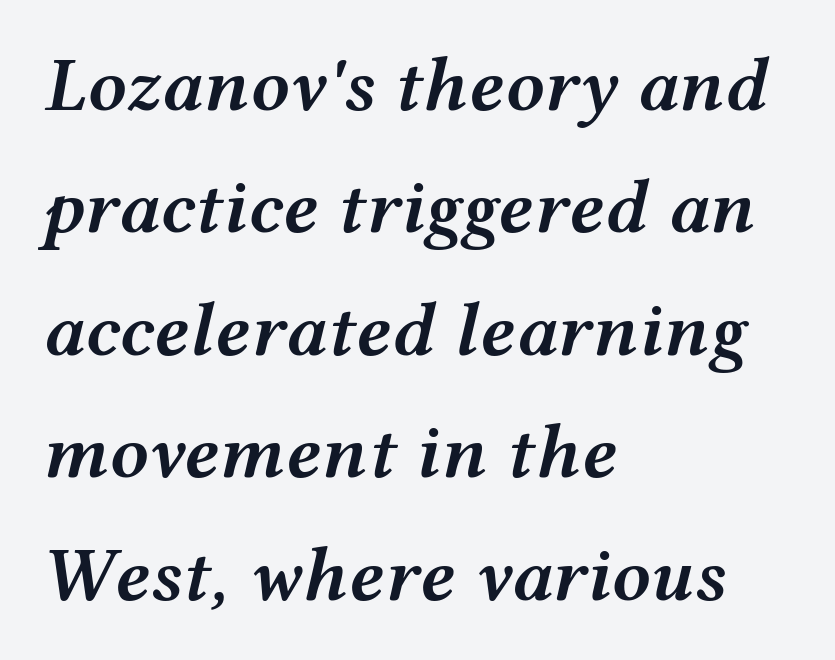
Q: Is the text bold? A: Semi-bold.
Q: Is the text italic (slanted)? A: Yes, it leans right by about 12 degrees.
Q: Is the text underlined? A: No.
Q: How is the paragraph aligned? A: Left-aligned.
Q: Is the spacing between letters normal or unusually wide? A: Normal.
Q: Is the spacing between lines tight, normal or loose? A: Normal.
Q: Width (condensed, normal, or wide)? A: Wide.
Q: Stroke contrast? A: Medium.
Q: x-height? A: Medium.
Q: Monospaced? A: No.
